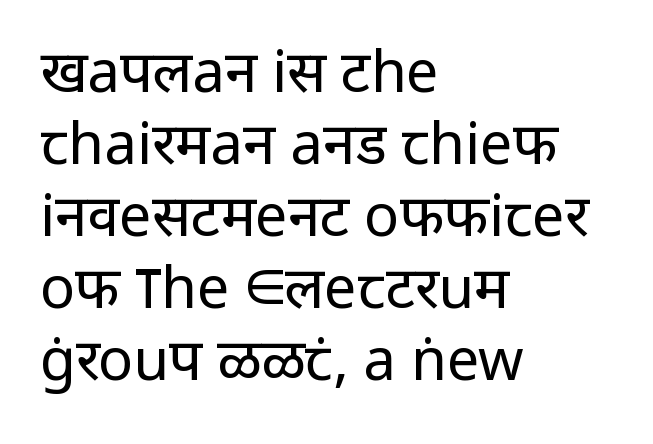
The image shows 58 px regular-weight sans-serif type, upright; set left-aligned, line spacing 1.24x, normal letter spacing, not underlined; low stroke contrast and a medium x-height.
